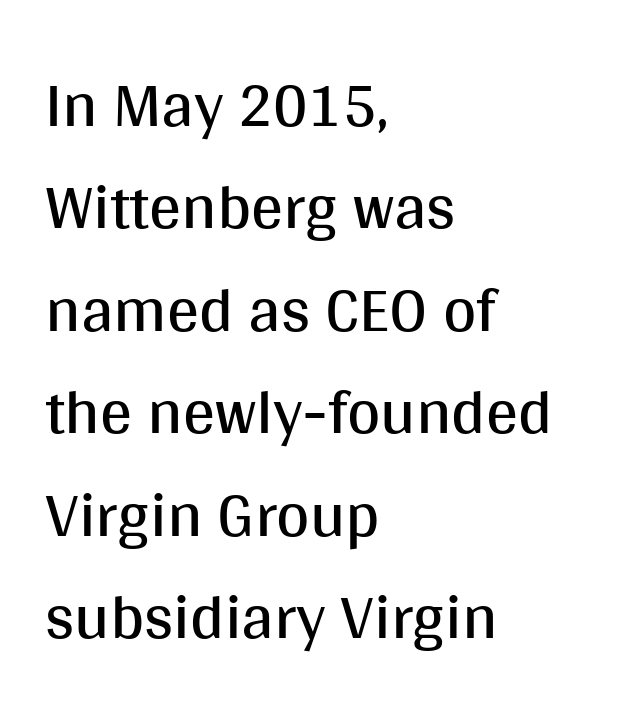
Q: Is the text bold? A: No.
Q: Is the text italic (slanted)? A: No, it is upright.
Q: Is the typeface a serif or a sans-serif typeface? A: Sans-serif.
Q: Is the text underlined? A: No.
Q: How is the paragraph aligned? A: Left-aligned.
Q: Is the spacing between letters normal or unusually wide? A: Normal.
Q: Is the spacing between lines tight, normal or loose? A: Normal.
Q: Width (condensed, normal, or wide)? A: Normal.
Q: Stroke contrast? A: Medium.
Q: x-height? A: Large.
Q: Monospaced? A: No.
